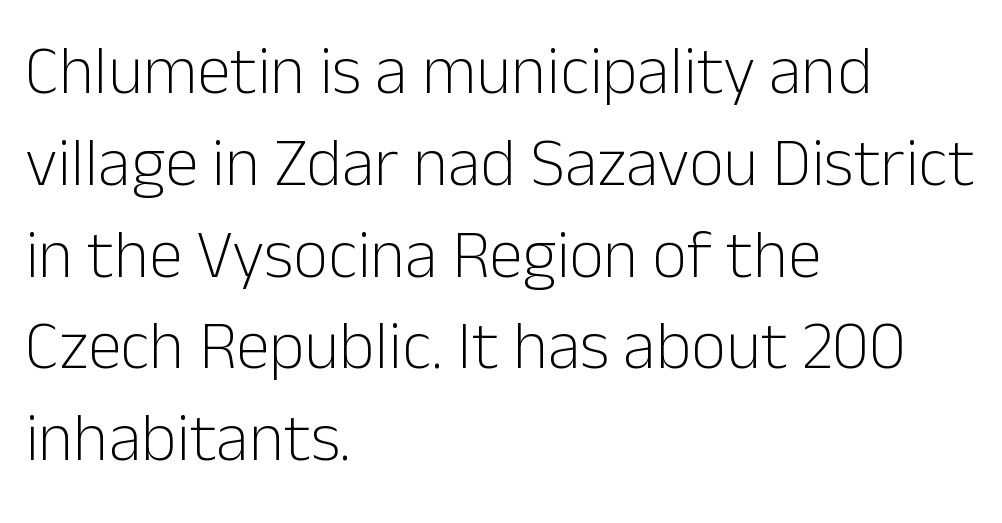
Observe the absence of serifs on each vertical stroke in this sample. Each letter keeps its own natural width here, so spacing adapts to shape. What's the leading like? Ordinary, nothing unusual. This sample uses an upright cut, with every glyph sitting square on the baseline. Where is the straight margin? On the left. The typeface has the unassuming heft of standard copy or less.
